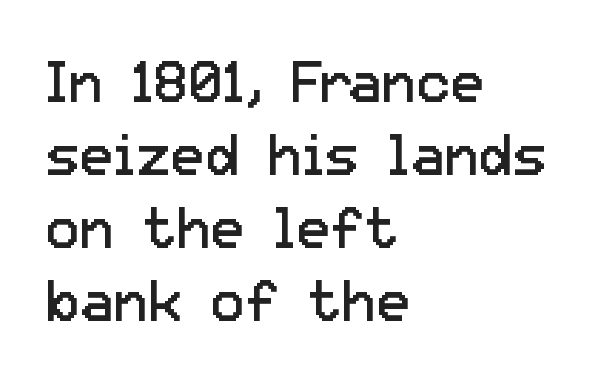
The image shows 57 px regular-weight sans-serif type, upright; set left-aligned, normal line spacing (1.28x), normal letter spacing, not underlined; low stroke contrast and a medium x-height.
